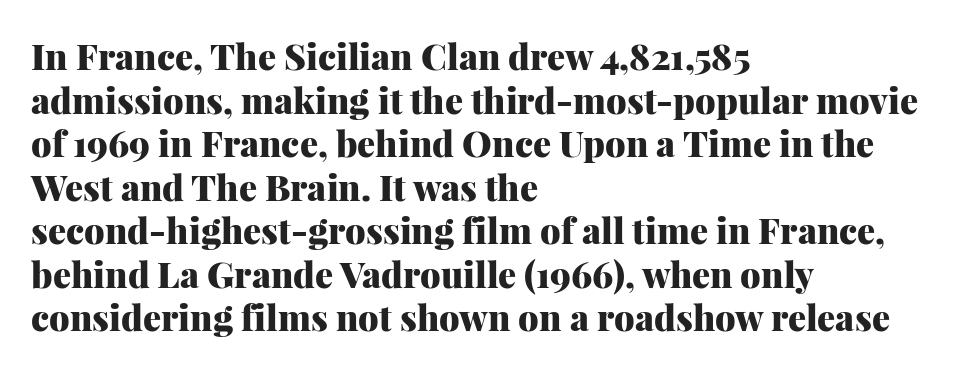
Q: Is the text bold? A: Yes.
Q: Is the text italic (slanted)? A: No, it is upright.
Q: Is the typeface a serif or a sans-serif typeface? A: Serif.
Q: Is the text underlined? A: No.
Q: How is the paragraph aligned? A: Left-aligned.
Q: Is the spacing between letters normal or unusually wide? A: Normal.
Q: Width (condensed, normal, or wide)? A: Normal.
Q: Stroke contrast? A: Medium.
Q: x-height? A: Medium.
Q: Monospaced? A: No.
